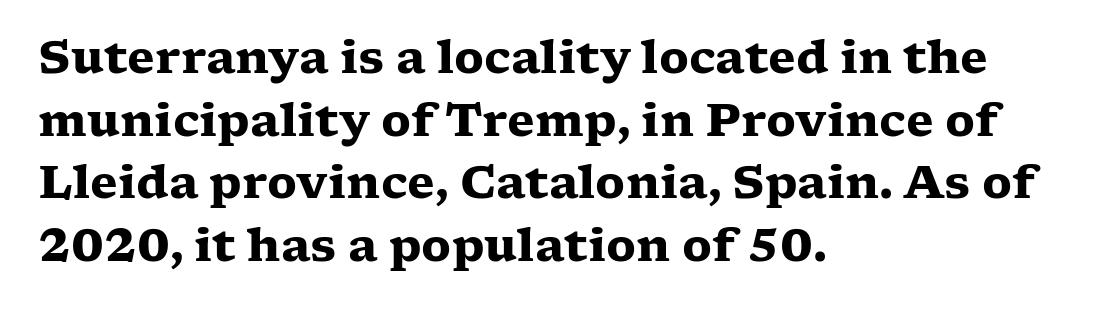
{"serif": "yes", "italic": "no", "bold": "yes", "weight": "heavy", "width": "wide", "stroke_contrast": "low", "x_height": "medium", "monospaced": "no", "underline": "no", "align": "left", "line_spacing": "normal", "line_spacing_ratio": 1.39, "letter_spacing": "normal", "letter_spacing_em": 0.0, "glyph_px": 45}
